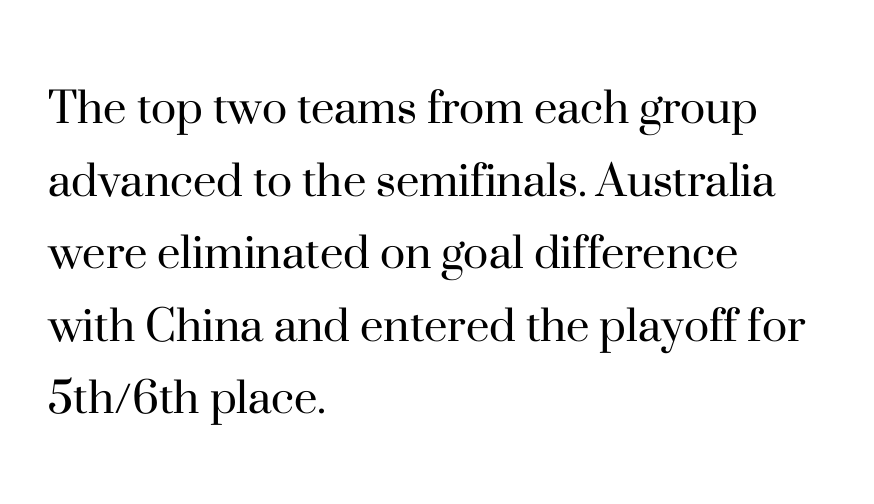
I'd call this a serif setting — the letters wear small feet. Characters follow at the spacing the type designer built in. The face used here is proportionally spaced, like ordinary book or web type. Stem width sits at or under what a default text font uses. A normal amount of white space separates one row of letters from the next. Posture: vertical.
